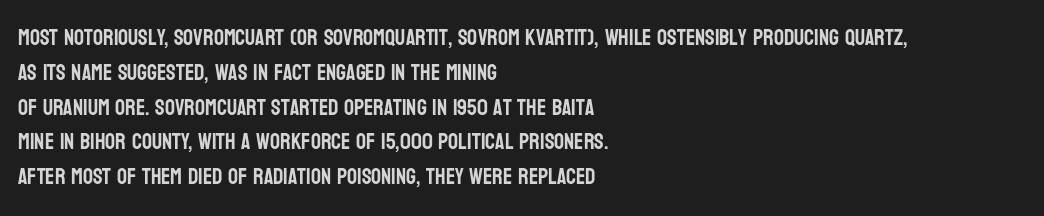
{"italic": "no", "underline": "no", "align": "left", "line_spacing": "normal", "line_spacing_ratio": 1.58, "letter_spacing": "normal", "letter_spacing_em": 0.0, "glyph_px": 22}
